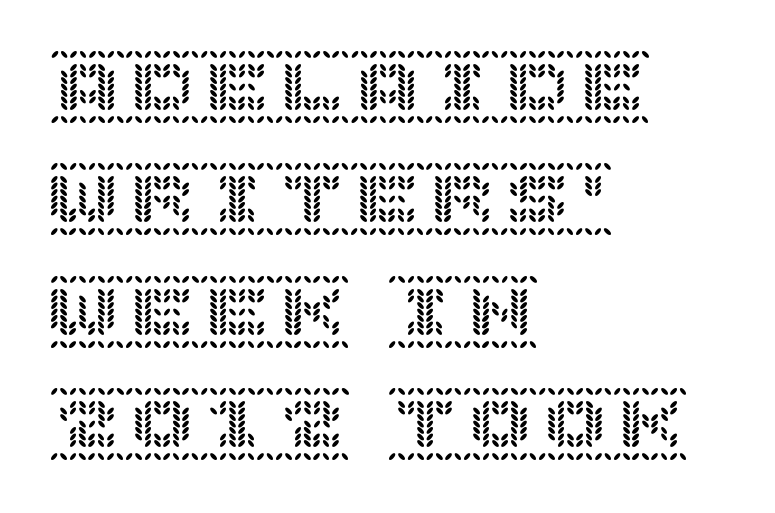
Casual observation: everything's shoved over to the left. Tracking value appears to be zero — textbook default spacing. Baseline-to-baseline distance is the conventional proportion of letter height. Is there any slant? The stems are plumb. Only glyphs here, with clear space below each row.
